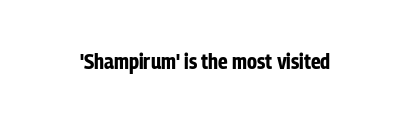
Q: Is the text bold? A: Yes.
Q: Is the text italic (slanted)? A: No, it is upright.
Q: Is the text underlined? A: No.
Q: Is the spacing between letters normal or unusually wide? A: Normal.
